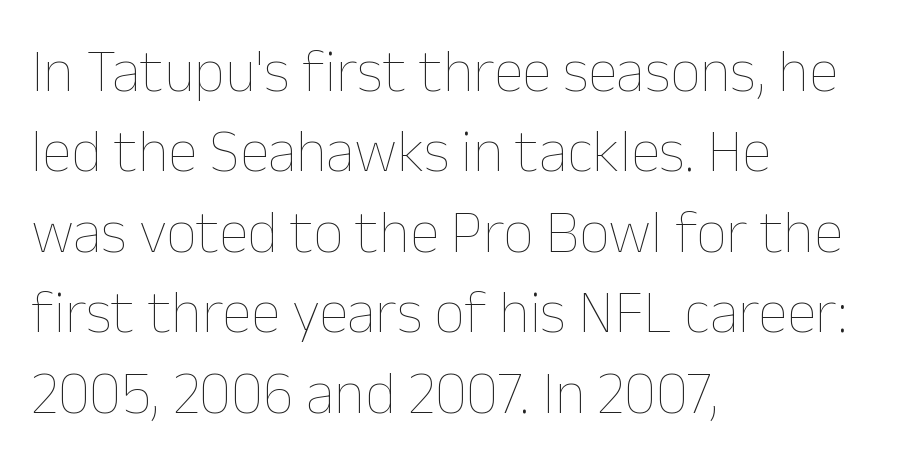
{"italic": "no", "bold": "no", "weight": "thin", "width": "normal", "stroke_contrast": "low", "x_height": "medium", "monospaced": "no", "underline": "no", "align": "left", "line_spacing": "normal", "line_spacing_ratio": 1.34, "letter_spacing": "normal", "letter_spacing_em": 0.0, "glyph_px": 60}
